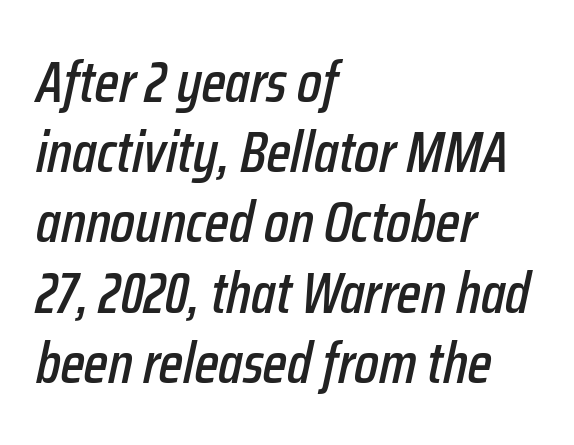
An italicized treatment has been applied to the whole sample. Letters rest on an invisible, unmarked baseline. The face used here is proportionally spaced, like ordinary book or web type. The compositor pushed each line to the left boundary.
